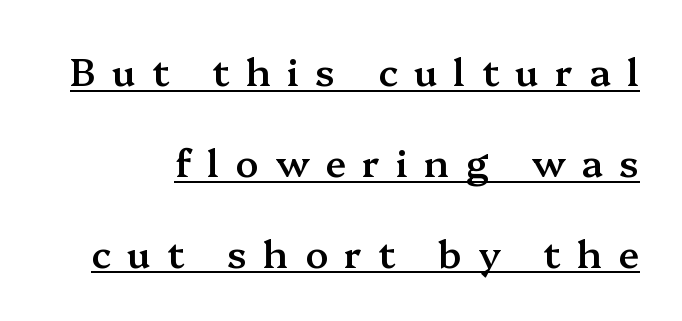
Italic? Not at all — the glyphs are vertical. This sample trades compactness for vertical openness between lines. The strokes are fattened partway — semibold, not bold. Is this a fixed-width face? No — the glyphs have proportional, varying widths. Little horizontal feet cap the strokes, marking this as serif type.
